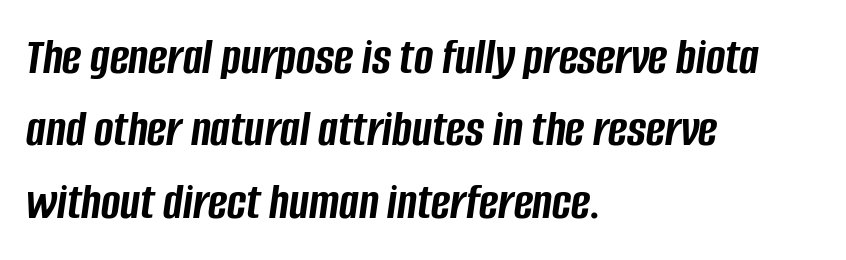
The image shows 52 px semibold, condensed type, italic (leaning right); set left-aligned, normal line spacing (1.39x), normal letter spacing, not underlined; low stroke contrast and a large x-height.
